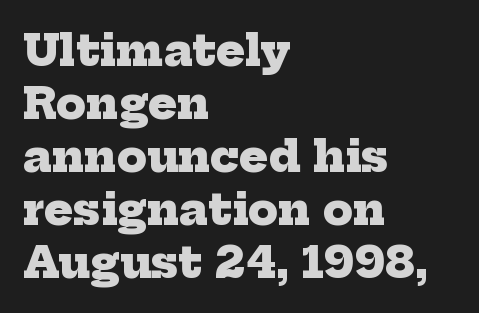
{"serif": "yes", "bold": "yes", "weight": "heavy", "width": "normal", "stroke_contrast": "low", "x_height": "medium", "monospaced": "no", "underline": "no", "align": "left", "line_spacing_ratio": 1.23, "letter_spacing": "normal", "letter_spacing_em": 0.0, "glyph_px": 43}
